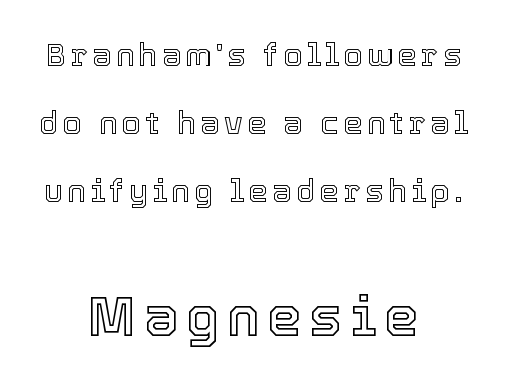
Q: Is the text italic (slanted)? A: No, it is upright.
Q: Is the text underlined? A: No.
Q: How is the paragraph aligned? A: Centered.
Q: Is the spacing between lines tight, normal or loose? A: Loose.
Q: Which block of text is set in a larger size, the first (top) or the second (bottom)? A: The second (bottom) one.
Q: Width (condensed, normal, or wide)? A: Normal.
Q: x-height? A: Medium.
Q: Monospaced? A: No.
